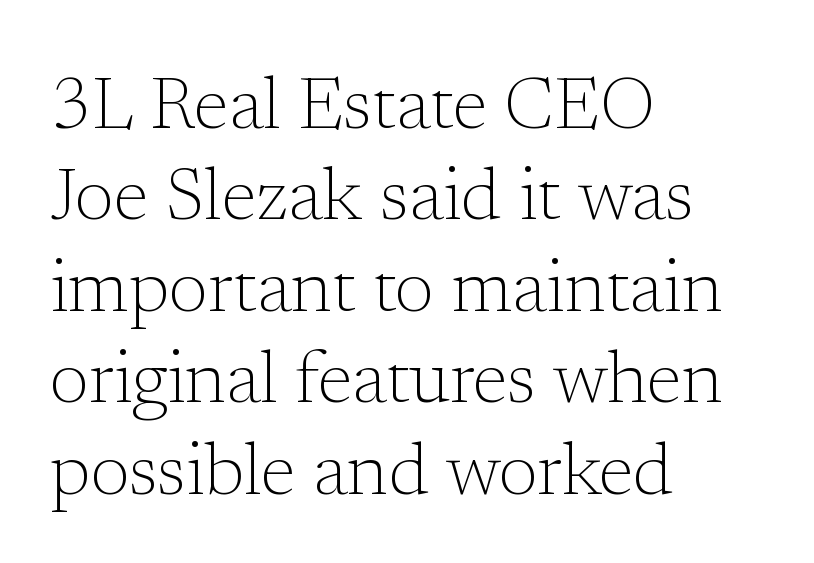
The image shows 72 px light serif type, upright; set left-aligned, normal line spacing (1.27x), normal letter spacing, not underlined; low stroke contrast and a medium x-height.
